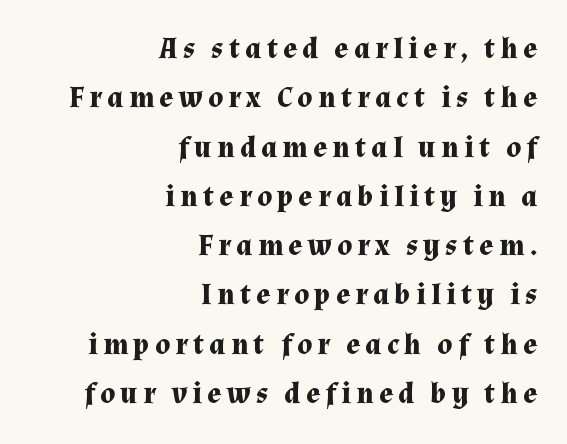
Q: Is the text bold? A: Yes.
Q: Is the text italic (slanted)? A: No, it is upright.
Q: Is the typeface a serif or a sans-serif typeface? A: Serif.
Q: Is the text underlined? A: No.
Q: How is the paragraph aligned? A: Right-aligned.
Q: Is the spacing between lines tight, normal or loose? A: Normal.
Q: Width (condensed, normal, or wide)? A: Normal.
Q: Stroke contrast? A: Medium.
Q: x-height? A: Medium.
Q: Monospaced? A: No.
